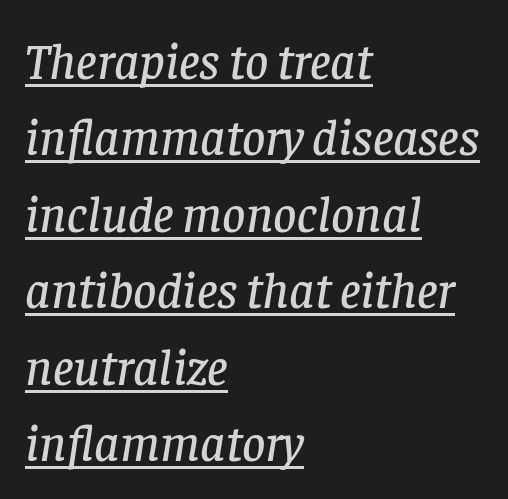
This sample carries an underscore along the baseline area. Proportional: the letters do not fall into vertical columns. Tracking value appears to be zero — textbook default spacing. A serif font was chosen for this passage.
